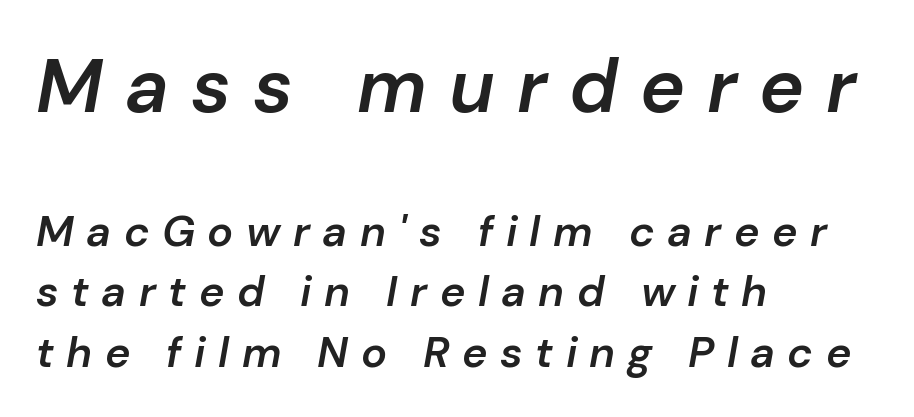
Q: Is the text bold? A: Semi-bold.
Q: Is the text italic (slanted)? A: Yes, it leans right by about 10 degrees.
Q: Is the text underlined? A: No.
Q: How is the paragraph aligned? A: Left-aligned.
Q: Is the spacing between letters normal or unusually wide? A: Unusually wide.
Q: Is the spacing between lines tight, normal or loose? A: Normal.
Q: Which block of text is set in a larger size, the first (top) or the second (bottom)? A: The first (top) one.
Q: Width (condensed, normal, or wide)? A: Normal.
Q: Stroke contrast? A: Low.
Q: x-height? A: Medium.
Q: Monospaced? A: No.
